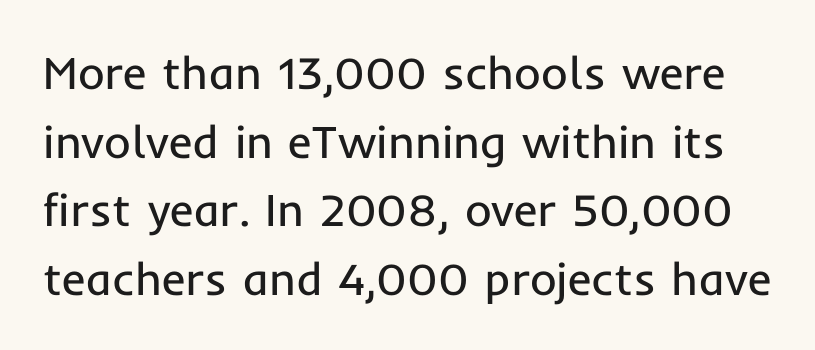
{"serif": "no", "italic": "no", "bold": "no", "weight": "regular", "width": "normal", "stroke_contrast": "low", "x_height": "medium", "monospaced": "no", "underline": "no", "line_spacing": "normal", "line_spacing_ratio": 1.49, "letter_spacing": "normal", "letter_spacing_em": 0.0, "glyph_px": 46}
